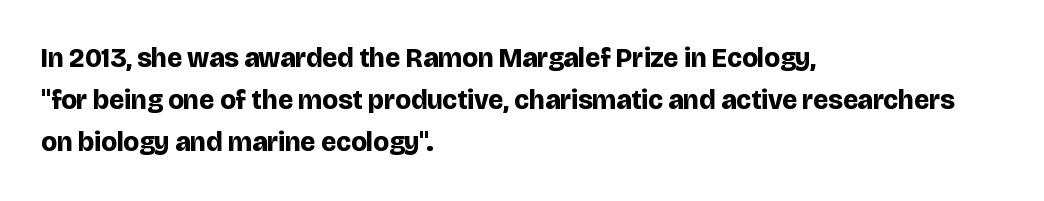
{"italic": "no", "bold": "yes", "underline": "no", "align": "left", "line_spacing": "normal", "line_spacing_ratio": 1.56, "letter_spacing": "normal", "letter_spacing_em": 0.0, "glyph_px": 27}
